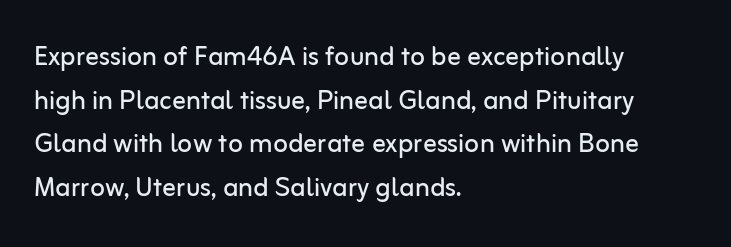
The image shows 34 px regular-weight sans-serif type, upright; set left-aligned, normal line spacing (1.28x), normal letter spacing, not underlined; low stroke contrast and a medium x-height.
